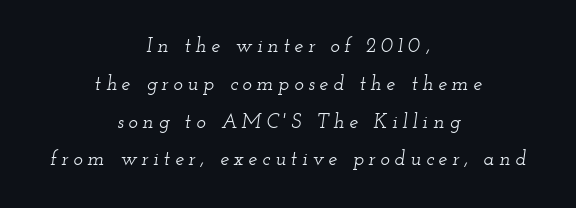
{"italic": "yes", "lean": "right", "slant_degrees": 12, "underline": "no", "align": "center", "line_spacing_ratio": 1.89, "letter_spacing": "wide", "letter_spacing_em": 0.24, "glyph_px": 20}
